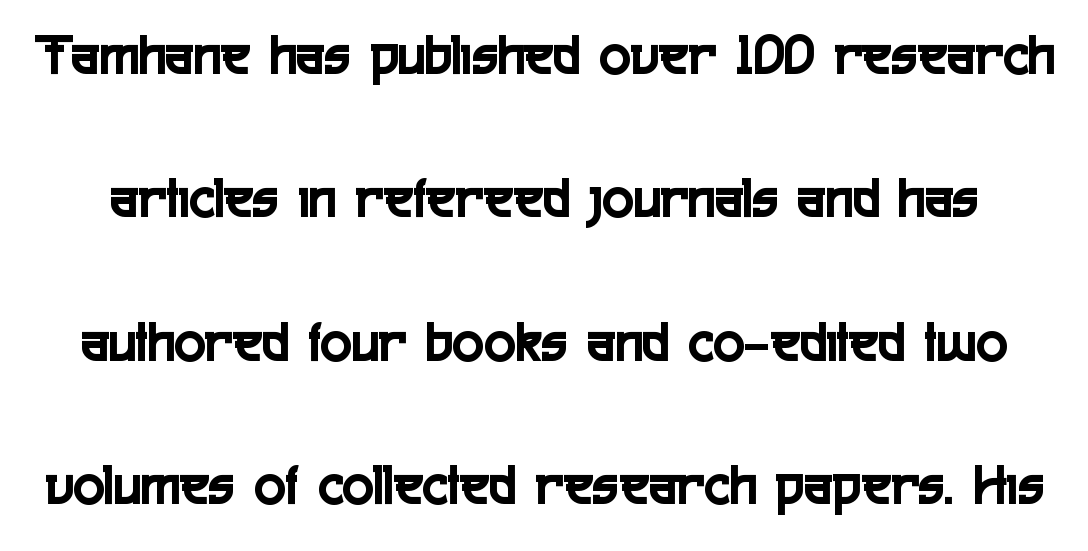
{"serif": "no", "italic": "no", "width": "condensed", "x_height": "medium", "monospaced": "no", "underline": "no", "line_spacing": "loose", "line_spacing_ratio": 2.43, "letter_spacing": "normal", "letter_spacing_em": 0.0, "glyph_px": 59}
